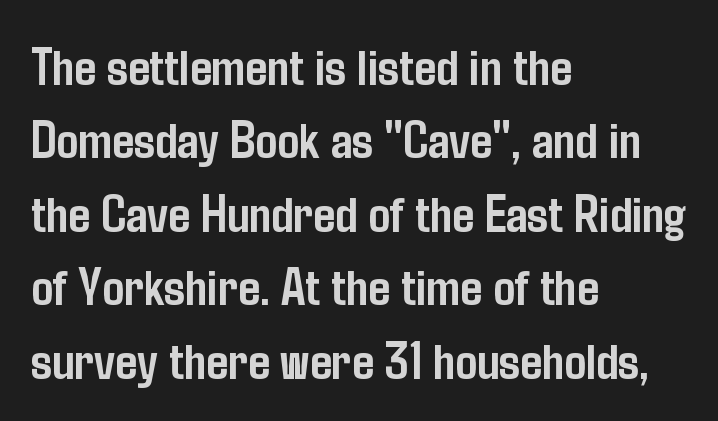
The image shows 54 px semibold, condensed sans-serif type, upright; set left-aligned, normal line spacing (1.36x), normal letter spacing, not underlined; low stroke contrast and a medium x-height.
